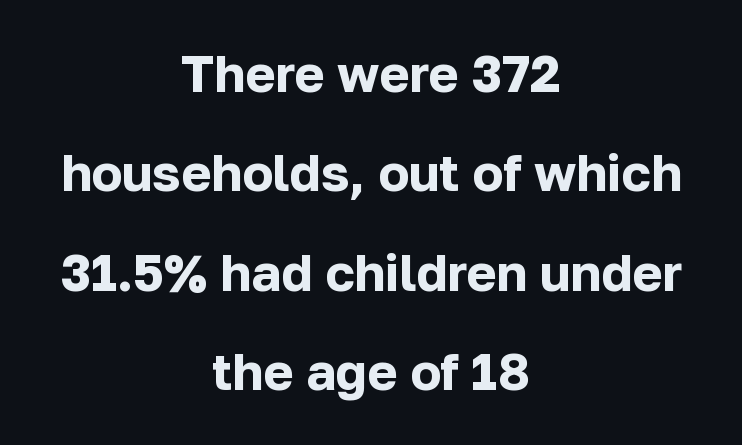
{"serif": "no", "italic": "no", "bold": "yes", "weight": "bold", "width": "normal", "stroke_contrast": "low", "x_height": "medium", "monospaced": "no", "underline": "no", "align": "center", "line_spacing": "loose", "line_spacing_ratio": 1.95, "letter_spacing": "normal", "letter_spacing_em": 0.0, "glyph_px": 51}
